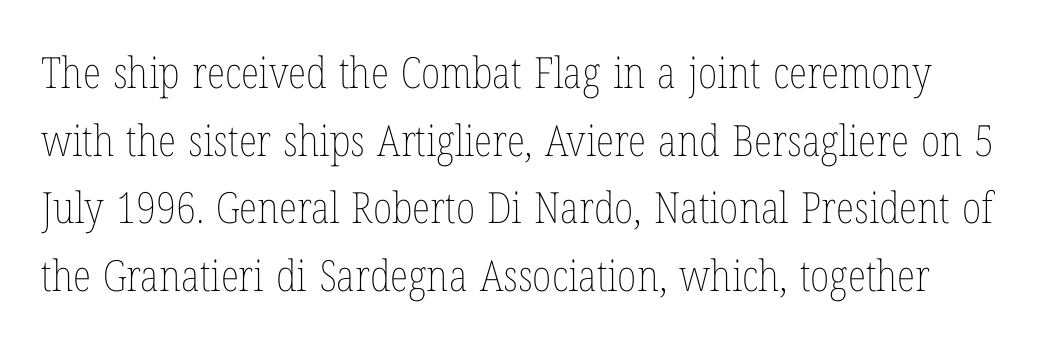
A typesetter would call this leading conventional body-copy spacing. Each stroke keeps to a modest, everyday thickness or less. Think of a printed novel: that variable character pitch is what you see here. The area under the type is left untouched. A roman cut, with each character standing at attention. There is no visible air inserted between adjacent glyphs.
